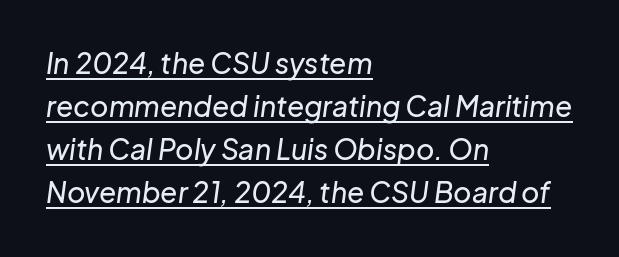
{"italic": "yes", "lean": "right", "slant_degrees": 8, "width": "normal", "stroke_contrast": "low", "x_height": "medium", "monospaced": "no", "underline": "yes", "align": "left", "line_spacing": "normal", "line_spacing_ratio": 1.54, "letter_spacing": "normal", "letter_spacing_em": 0.0, "glyph_px": 28}
